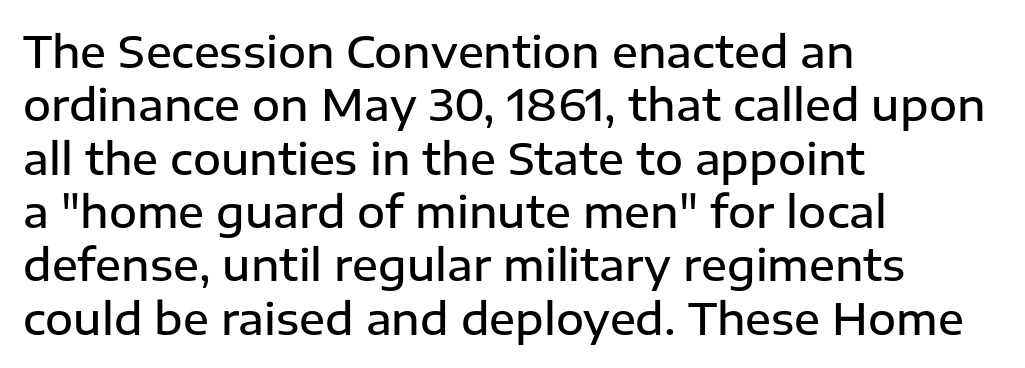
The image shows 43 px semibold sans-serif type, upright; set left-aligned, line spacing 1.24x, normal letter spacing, not underlined; low stroke contrast and a medium x-height.
